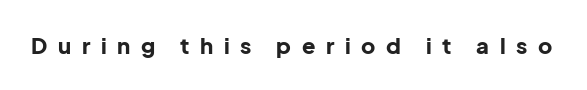
This is heavy type, rendered in bold. Any mark beneath the type? The region is blank. If you drew a line through each stem, it would be perfectly vertical. The letters are spread apart with noticeably loose tracking.
